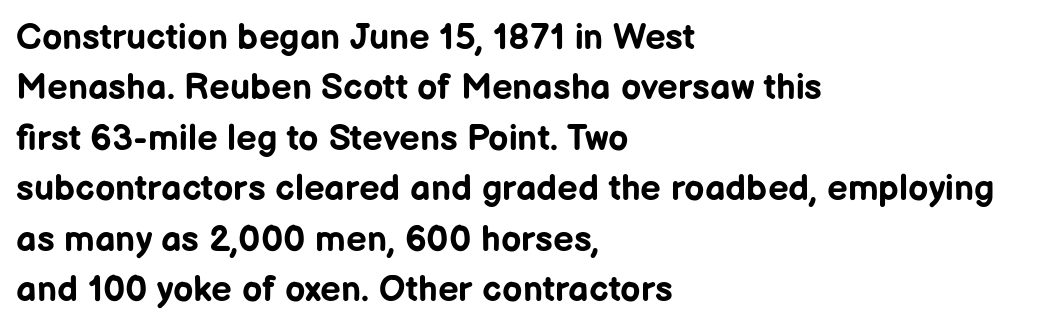
The image shows 36 px bold sans-serif type, upright; set left-aligned, normal line spacing (1.4x), normal letter spacing, not underlined; low stroke contrast and a medium x-height.
